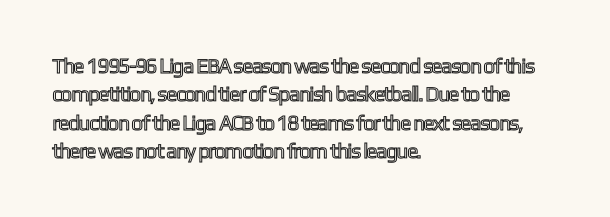
The image shows 21 px text type, upright; set left-aligned, normal line spacing (1.35x), normal letter spacing, not underlined.
